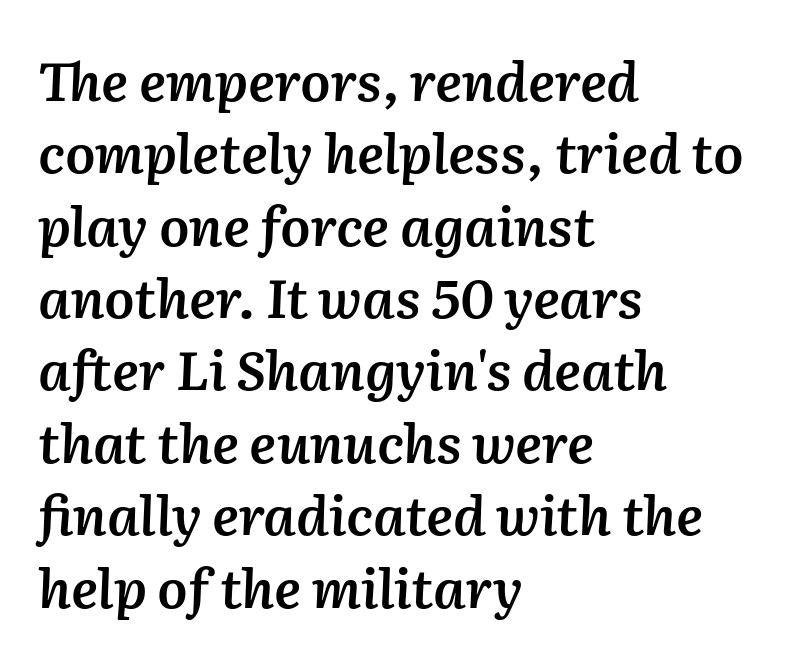
{"italic": "yes", "lean": "right", "slant_degrees": 2, "bold": "semi", "weight": "semibold", "width": "normal", "stroke_contrast": "medium", "x_height": "medium", "monospaced": "no", "underline": "no", "align": "left", "line_spacing": "normal", "line_spacing_ratio": 1.34, "letter_spacing": "normal", "letter_spacing_em": 0.0, "glyph_px": 54}
